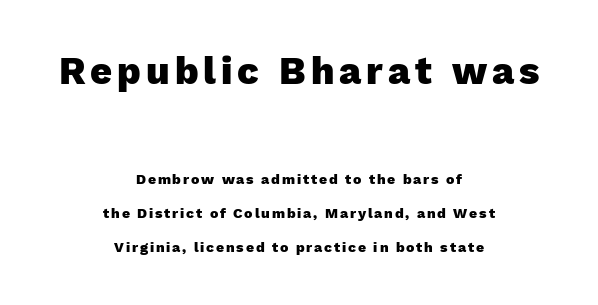
How would I describe the line gaps? Wide and relaxed. This rendering uses center alignment, leaving both contours irregular but symmetric. Here the designer chose a conventional face with non-uniform glyph widths. Grotesque or geometric, the face here clearly has no serifs. Scale decreases going downward across the two blocks. In terms of weight, the rendering is a true, heavy bold.
